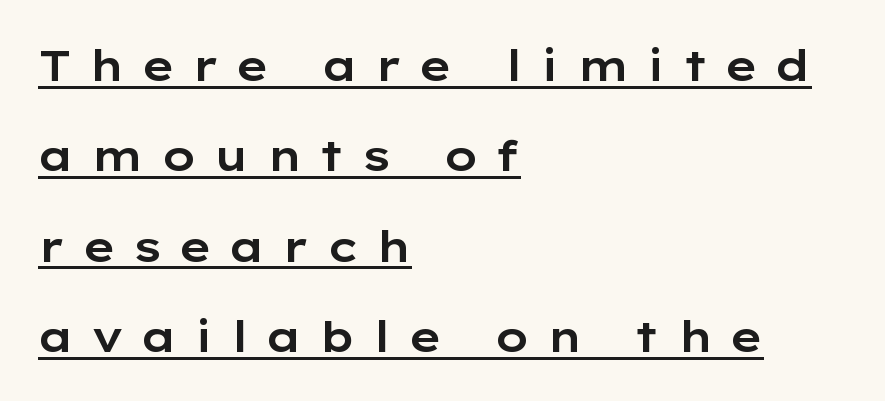
{"serif": "no", "italic": "no", "width": "wide", "stroke_contrast": "low", "x_height": "medium", "monospaced": "no", "underline": "yes", "align": "left", "line_spacing": "loose", "line_spacing_ratio": 2.1, "letter_spacing": "wide", "letter_spacing_em": 0.39, "glyph_px": 43}
